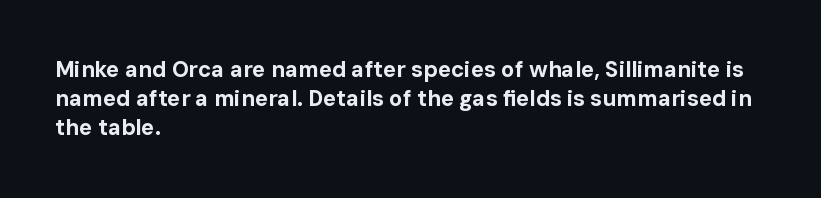
I'd describe the lettering as bold — thick and assertive. Line starts are locked; line ends wander. Nope, not italic — everything's standing straight. Only glyphs here, with clear space below each row.
